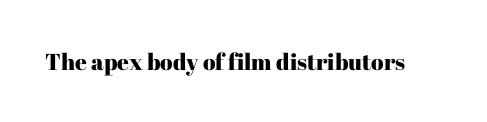
Each word holds together tightly as a unit, with standard inter-letter gaps. Posture: upright roman. The specimen omits any rule beneath the text block's lines.
